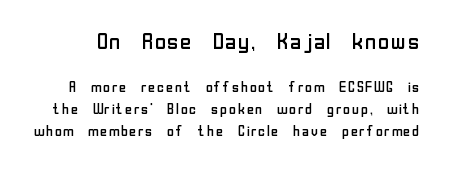
{"italic": "no", "bold": "no", "underline": "no", "line_spacing": "normal", "line_spacing_ratio": 1.45, "letter_spacing": "normal", "letter_spacing_em": 0.0, "larger_block": "first", "size_ratio": 1.47, "glyph_px": 22}
